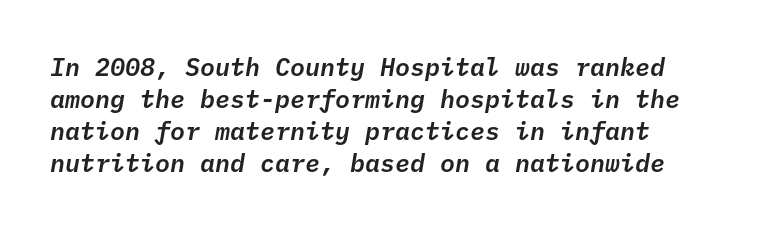
The zone under the glyphs is completely vacant. What's the leading like? Ordinary, nothing unusual. Horizontally, the lines are justified to the leading edge only. Notice how the stems are inclined rather than vertical — that's the hallmark of italics. This sample uses plain, unmodified letter spacing.
